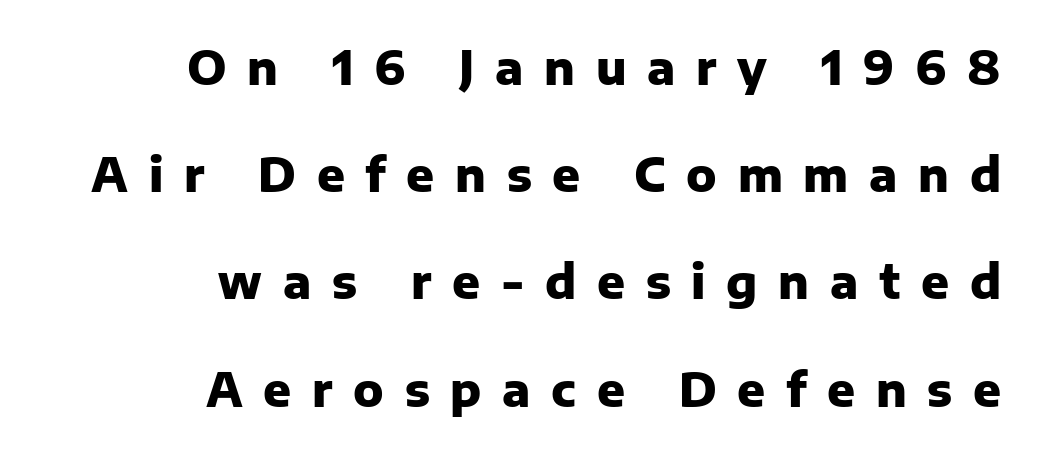
The image shows 46 px heavy sans-serif type, upright; set right-aligned, loose line spacing (2.33x), unusually wide letter spacing (+0.45 em), not underlined; low stroke contrast and a medium x-height.
